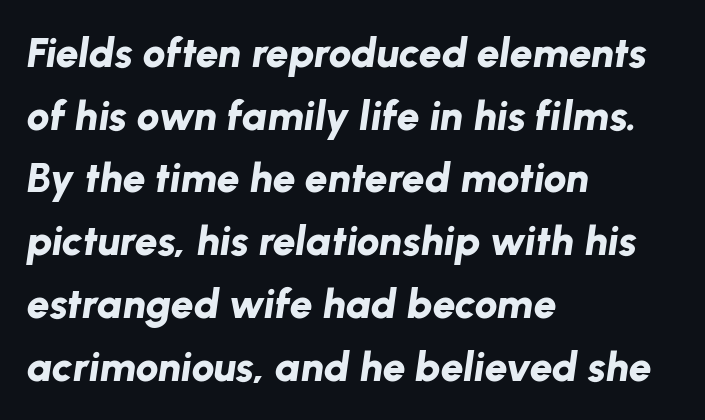
The image shows 41 px bold type, italic (leaning right); set left-aligned, normal line spacing (1.53x), normal letter spacing, not underlined; low stroke contrast and a medium x-height.
